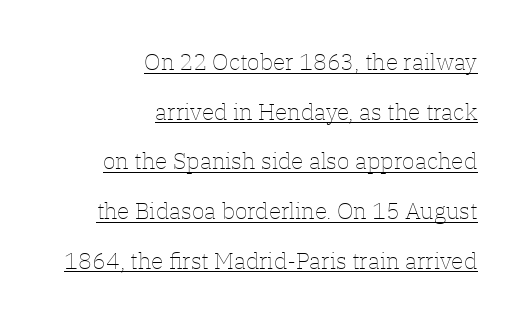
Q: Is the text bold? A: No.
Q: Is the text italic (slanted)? A: No, it is upright.
Q: Is the text underlined? A: Yes.
Q: How is the paragraph aligned? A: Right-aligned.
Q: Is the spacing between letters normal or unusually wide? A: Normal.
Q: Is the spacing between lines tight, normal or loose? A: Loose.
